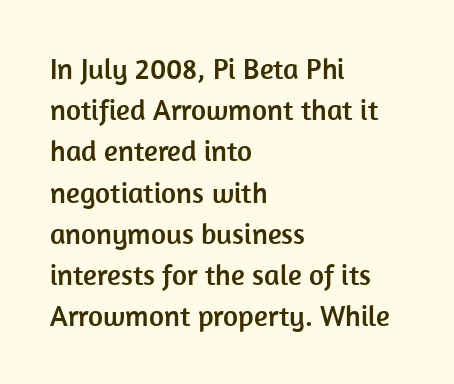
Q: Is the text italic (slanted)? A: No, it is upright.
Q: Is the typeface a serif or a sans-serif typeface? A: Sans-serif.
Q: Is the text underlined? A: No.
Q: How is the paragraph aligned? A: Left-aligned.
Q: Is the spacing between letters normal or unusually wide? A: Normal.
Q: Is the spacing between lines tight, normal or loose? A: Normal.
Q: Width (condensed, normal, or wide)? A: Normal.
Q: Stroke contrast? A: Low.
Q: x-height? A: Medium.
Q: Monospaced? A: No.
